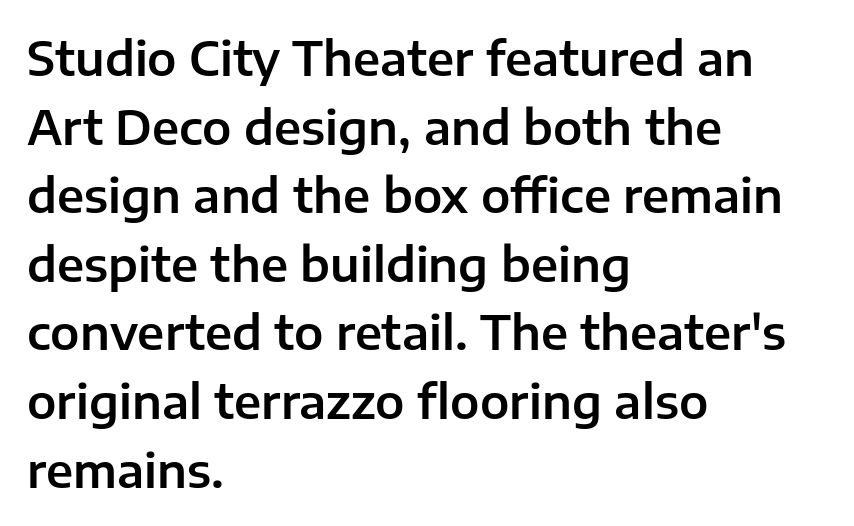
{"serif": "no", "italic": "no", "width": "normal", "stroke_contrast": "low", "x_height": "medium", "monospaced": "no", "underline": "no", "align": "left", "line_spacing": "normal", "line_spacing_ratio": 1.46, "letter_spacing": "normal", "letter_spacing_em": 0.0, "glyph_px": 47}
